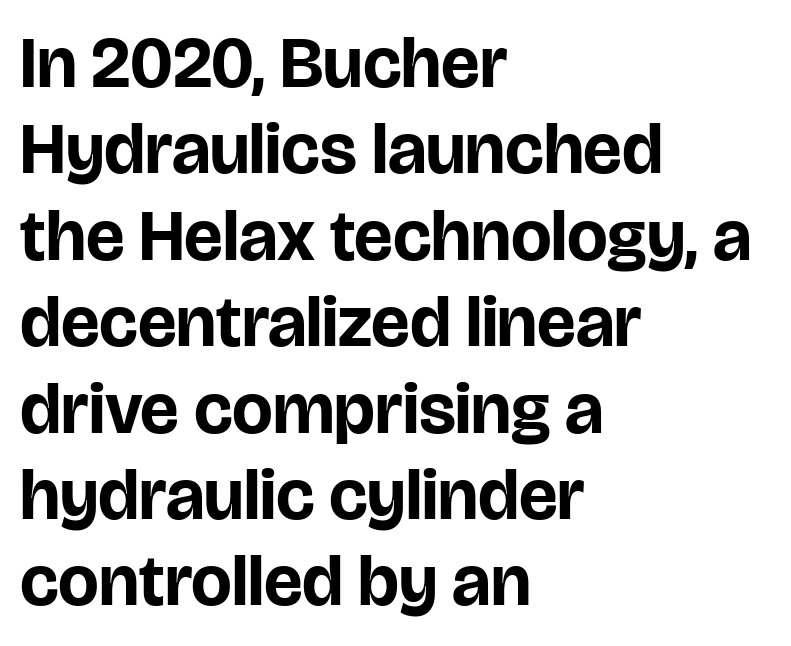
Nobody drew a line under any word here. Upright lettering throughout. Nothing sits at the stroke ends, so this counts as sans-serif. Does the copy run flush right? No — it runs flush left. This sample has the flowing, uneven cadence of proportional lettering.
